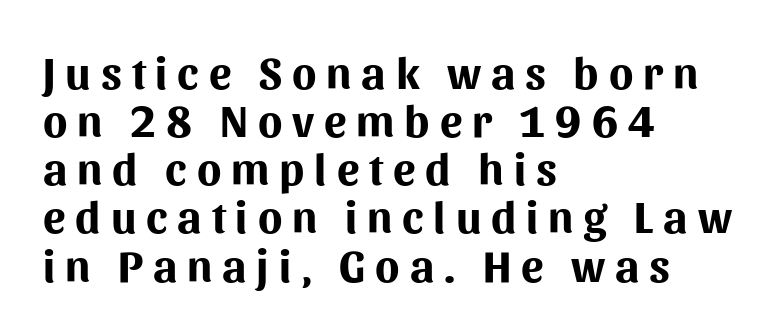
Varying glyph widths throughout — classic text-font behaviour. Does the lettering tilt? It doesn't — this is upright. Students, this is bold: see how much ink each stroke carries. You could only call the tracking loose — the letters float apart. Compared with typical paragraphs, the rows here are closer together. Compared with a centered layout, this one pins lines to the left instead.
